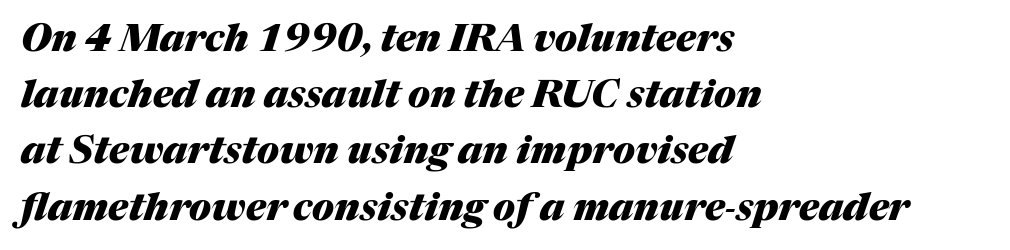
This sample uses plain, unmodified letter spacing. The space beneath each line is pristine and unruled. Weight check: bold — yes, fully. You could not count columns in this text — the font is proportionally spaced.
